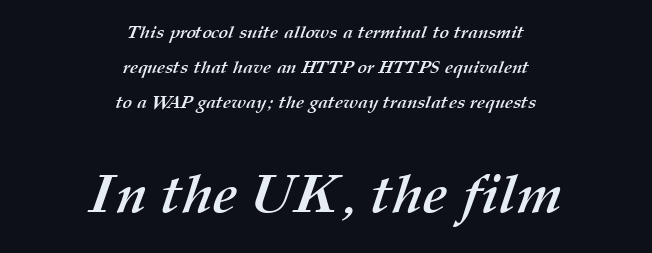
{"bold": "yes", "weight": "semibold", "width": "normal", "stroke_contrast": "medium", "x_height": "medium", "monospaced": "no", "underline": "no", "align": "center", "line_spacing": "loose", "line_spacing_ratio": 1.94, "letter_spacing": "normal", "letter_spacing_em": 0.0, "larger_block": "second", "size_ratio": 3.0, "glyph_px": 54}
